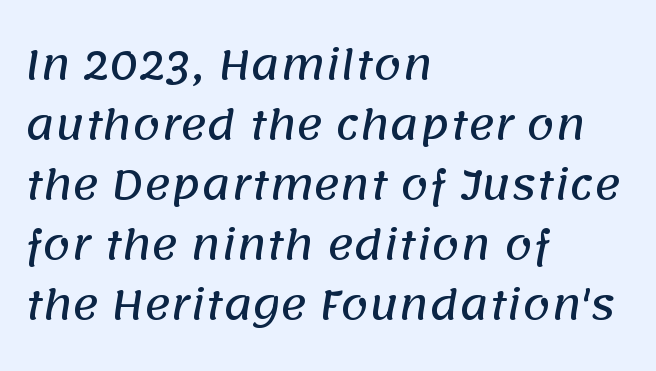
Serif or sans? Sans — the stroke terminals are bare. Vertically, the passage feels balanced, rows spaced as you'd expect. Type without underlining. This sample has the flowing, uneven cadence of proportional lettering. The typesetter chose a ragged-right arrangement here.
